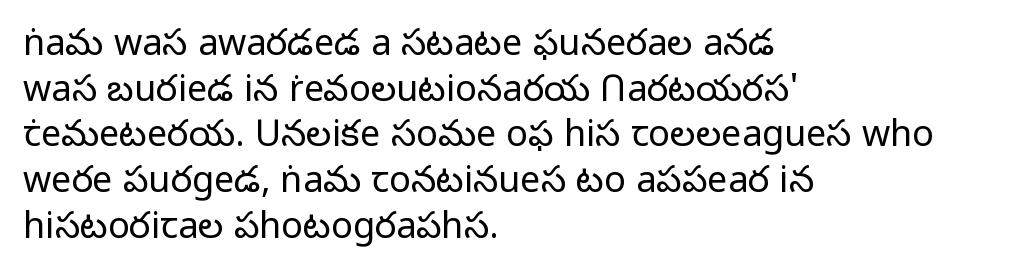
The image shows 36 px light sans-serif type, upright; set left-aligned, normal line spacing (1.27x), normal letter spacing, not underlined; low stroke contrast and a medium x-height.
